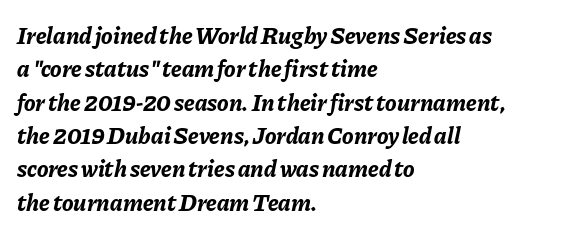
The image shows 24 px bold type, italic (leaning right); set left-aligned, normal line spacing (1.39x), normal letter spacing, not underlined.
